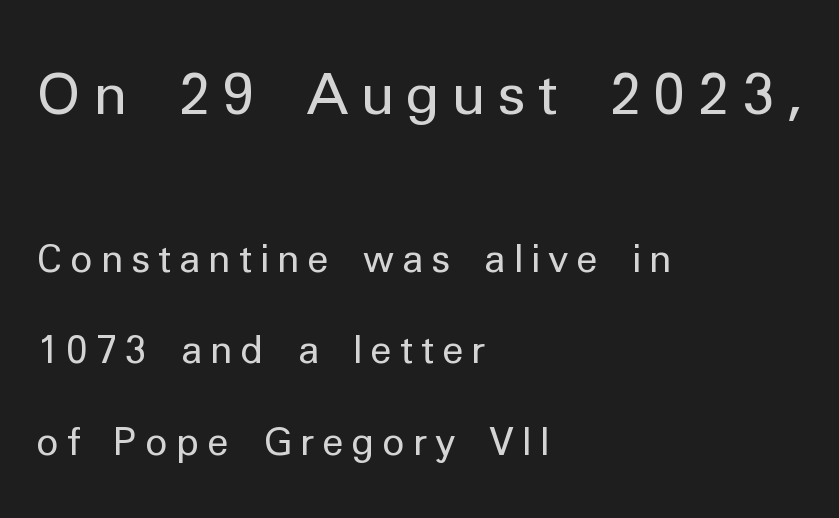
Q: Is the text bold? A: No.
Q: Is the text italic (slanted)? A: No, it is upright.
Q: Is the typeface a serif or a sans-serif typeface? A: Sans-serif.
Q: Is the text underlined? A: No.
Q: How is the paragraph aligned? A: Left-aligned.
Q: Is the spacing between letters normal or unusually wide? A: Unusually wide.
Q: Is the spacing between lines tight, normal or loose? A: Loose.
Q: Which block of text is set in a larger size, the first (top) or the second (bottom)? A: The first (top) one.
Q: Width (condensed, normal, or wide)? A: Normal.
Q: Stroke contrast? A: Low.
Q: x-height? A: Medium.
Q: Monospaced? A: No.
